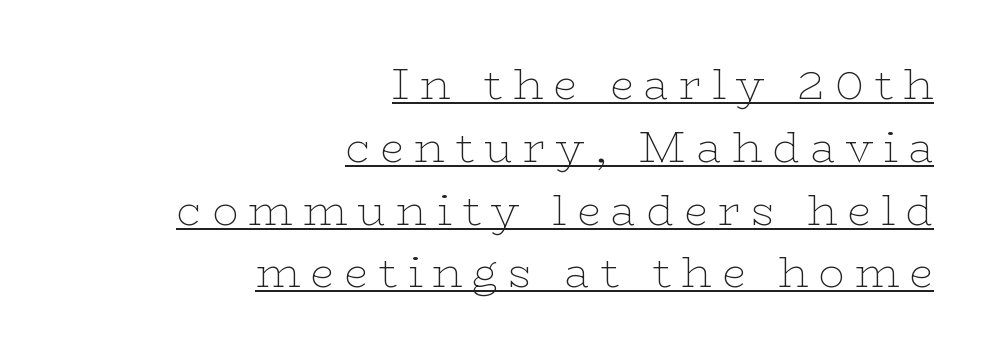
This rendering features underlined lettering. Serifs: yes, visible at the terminals of the letterforms. The tracking jumps out immediately: characters are airy and widely separated. Posture: upright roman. Summary of weight: not heavy and not bold.
